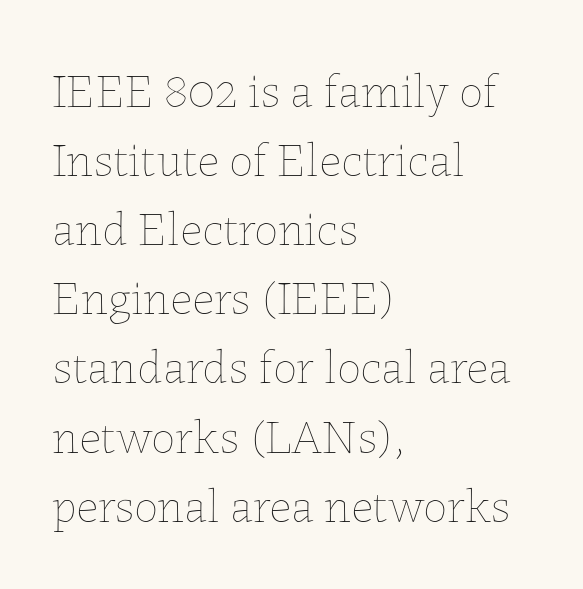
The image shows 48 px thin type, upright; set left-aligned, normal line spacing (1.44x), normal letter spacing, not underlined; low stroke contrast and a medium x-height.
